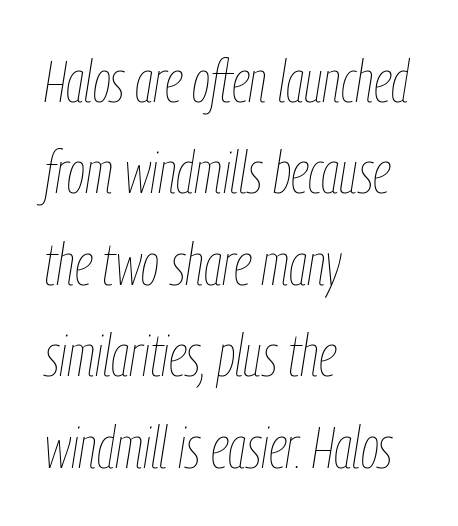
The image shows 59 px thin, condensed type, italic (leaning right); set left-aligned, normal line spacing (1.55x), normal letter spacing, not underlined; low stroke contrast and a medium x-height.
